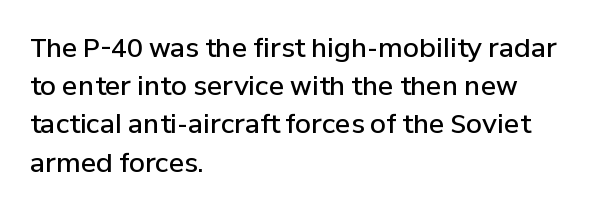
{"italic": "no", "bold": "semi", "underline": "no", "align": "left", "line_spacing": "normal", "line_spacing_ratio": 1.47, "letter_spacing": "normal", "letter_spacing_em": 0.0, "glyph_px": 26}
